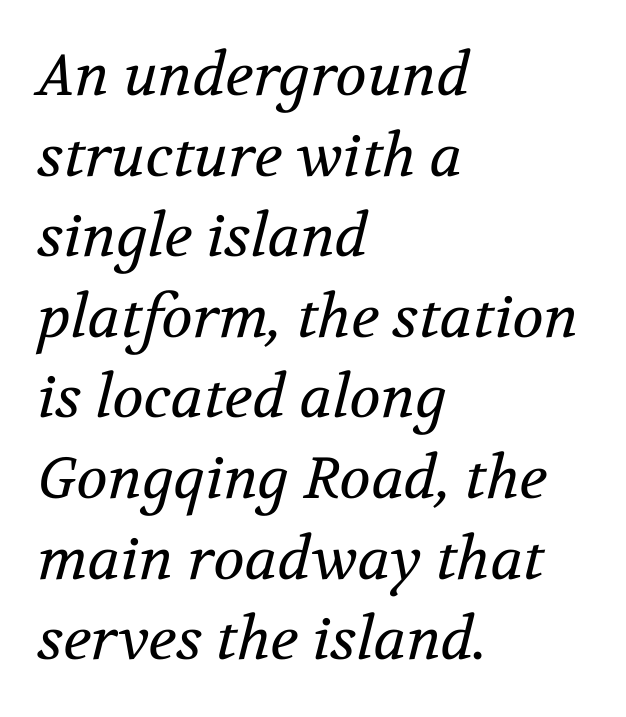
The image shows 58 px regular-weight serif type, italic (leaning right); set left-aligned, normal line spacing (1.39x), normal letter spacing, not underlined; medium stroke contrast and a medium x-height.
